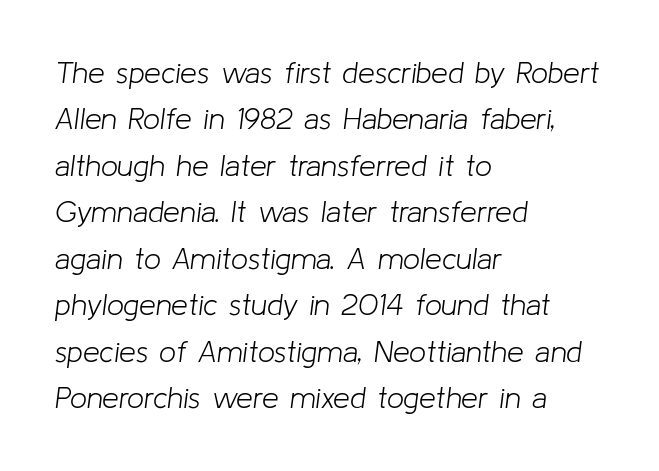
Q: Is the text bold? A: No.
Q: Is the text italic (slanted)? A: Yes, it leans right by about 8 degrees.
Q: Is the text underlined? A: No.
Q: How is the paragraph aligned? A: Left-aligned.
Q: Is the spacing between letters normal or unusually wide? A: Normal.
Q: Is the spacing between lines tight, normal or loose? A: Normal.
Q: Width (condensed, normal, or wide)? A: Normal.
Q: Stroke contrast? A: Low.
Q: x-height? A: Medium.
Q: Monospaced? A: No.
